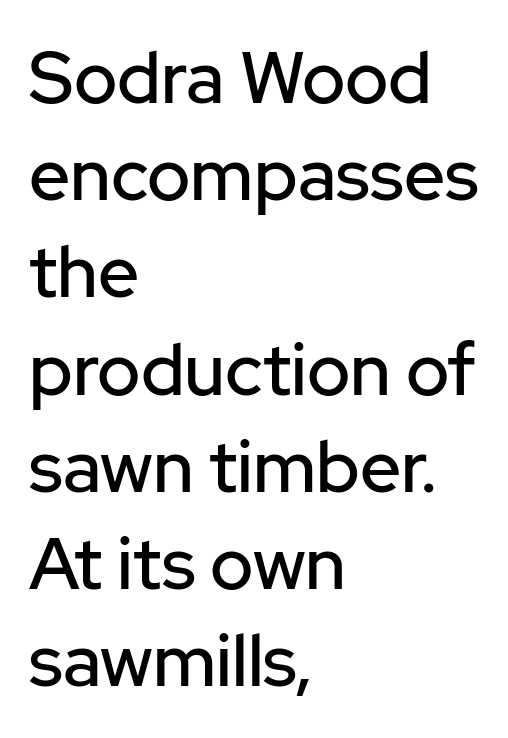
The rows are spaced the way most documents space them. The string is rendered with underlining switched off. Posture: straight, roman, zero tilt. Which margin do the lines hug? The left one — the right edge is uneven. Serif or sans? Sans — the stroke terminals are bare. What stands out about the letter spacing? Nothing — it is the standard amount.
